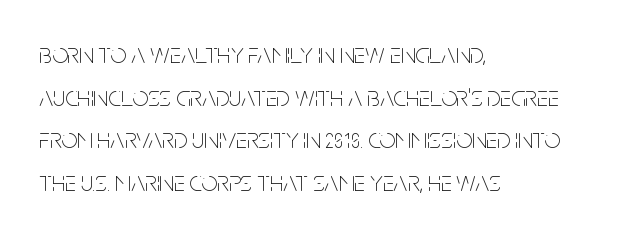
Q: Is the text bold? A: No.
Q: Is the text italic (slanted)? A: No, it is upright.
Q: Is the typeface a serif or a sans-serif typeface? A: Sans-serif.
Q: Is the text underlined? A: No.
Q: How is the paragraph aligned? A: Left-aligned.
Q: Is the spacing between letters normal or unusually wide? A: Normal.
Q: Is the spacing between lines tight, normal or loose? A: Normal.
Q: Width (condensed, normal, or wide)? A: Condensed.
Q: Stroke contrast? A: Low.
Q: x-height? A: Large.
Q: Monospaced? A: No.
